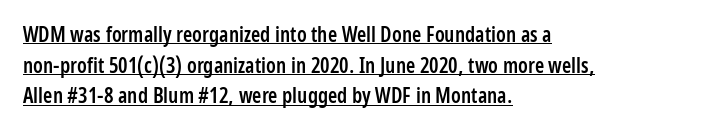
Q: Is the text bold? A: Semi-bold.
Q: Is the text italic (slanted)? A: No, it is upright.
Q: Is the text underlined? A: Yes.
Q: How is the paragraph aligned? A: Left-aligned.
Q: Is the spacing between letters normal or unusually wide? A: Normal.
Q: Is the spacing between lines tight, normal or loose? A: Normal.
